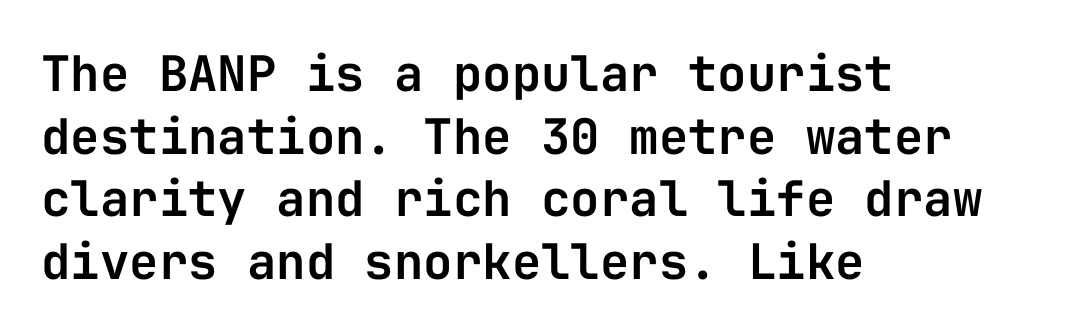
{"serif": "no", "italic": "no", "width": "normal", "stroke_contrast": "low", "x_height": "medium", "monospaced": "yes", "underline": "no", "align": "left", "line_spacing": "normal", "line_spacing_ratio": 1.28, "letter_spacing": "normal", "letter_spacing_em": 0.0, "glyph_px": 49}
